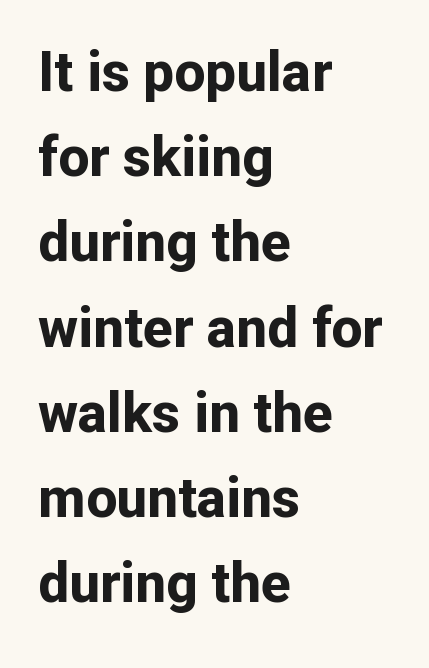
{"serif": "no", "italic": "no", "bold": "yes", "weight": "bold", "width": "normal", "stroke_contrast": "low", "x_height": "medium", "monospaced": "no", "underline": "no", "align": "left", "line_spacing": "normal", "line_spacing_ratio": 1.55, "letter_spacing": "normal", "letter_spacing_em": 0.0, "glyph_px": 55}
